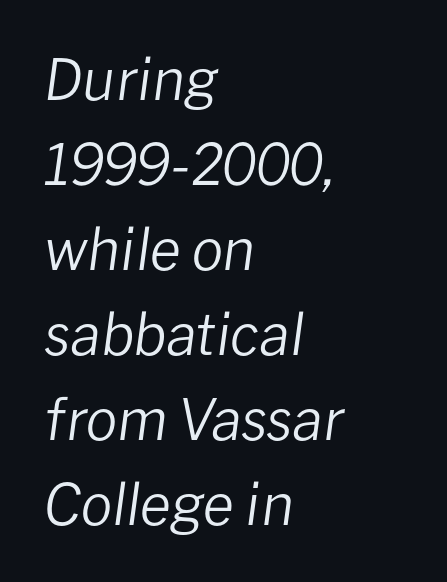
{"italic": "yes", "lean": "right", "slant_degrees": 8, "bold": "no", "weight": "regular", "width": "normal", "stroke_contrast": "low", "x_height": "medium", "monospaced": "no", "underline": "no", "align": "left", "line_spacing": "normal", "line_spacing_ratio": 1.49, "letter_spacing": "normal", "letter_spacing_em": 0.0, "glyph_px": 57}
